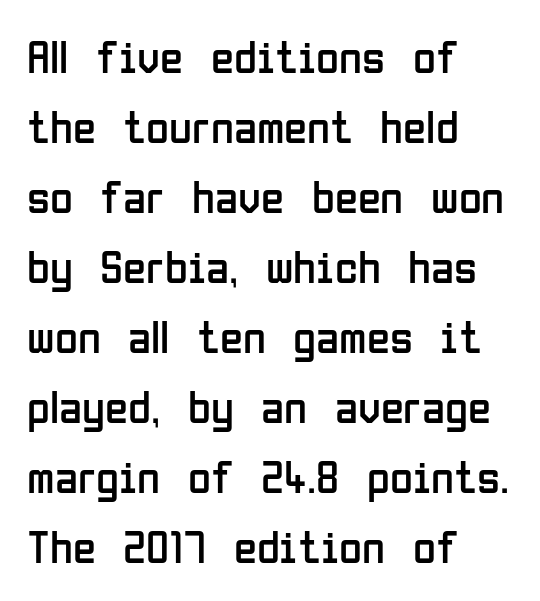
{"serif": "no", "italic": "no", "bold": "no", "weight": "regular", "width": "condensed", "stroke_contrast": "low", "x_height": "medium", "monospaced": "no", "underline": "no", "align": "left", "line_spacing": "normal", "line_spacing_ratio": 1.49, "letter_spacing": "normal", "letter_spacing_em": 0.0, "glyph_px": 47}
